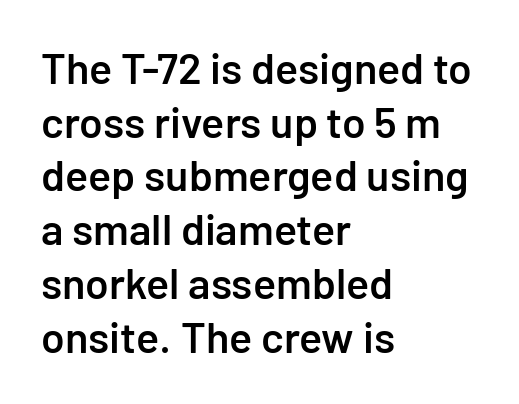
{"serif": "no", "italic": "no", "bold": "semi", "weight": "semibold", "width": "normal", "stroke_contrast": "low", "x_height": "medium", "monospaced": "no", "underline": "no", "align": "left", "line_spacing": "normal", "line_spacing_ratio": 1.25, "letter_spacing": "normal", "letter_spacing_em": 0.0, "glyph_px": 43}
